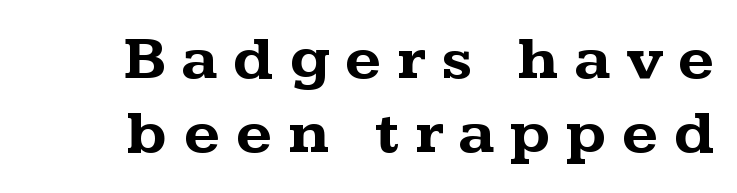
{"serif": "yes", "italic": "no", "bold": "yes", "weight": "bold", "width": "wide", "stroke_contrast": "medium", "x_height": "medium", "monospaced": "no", "underline": "no", "line_spacing_ratio": 1.19, "letter_spacing": "wide", "letter_spacing_em": 0.25, "glyph_px": 62}
